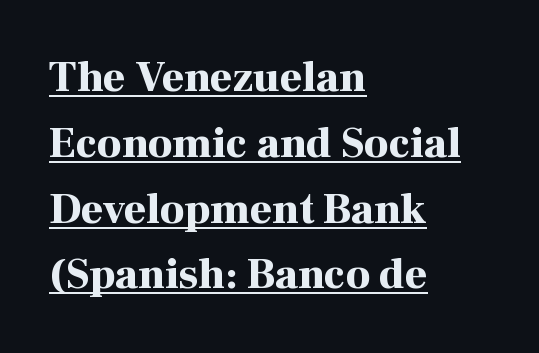
{"serif": "yes", "italic": "no", "bold": "yes", "weight": "bold", "width": "normal", "stroke_contrast": "high", "x_height": "medium", "monospaced": "no", "underline": "yes", "align": "left", "line_spacing": "normal", "line_spacing_ratio": 1.53, "letter_spacing": "normal", "letter_spacing_em": 0.0, "glyph_px": 43}
